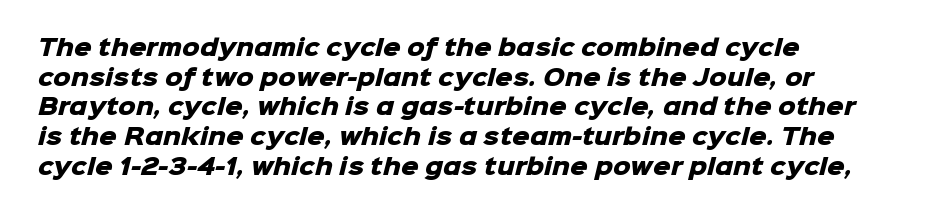
The typesetting leans heavy: a genuine bold. Leading: standard. The ragged edge is on the right, which tells us the setting is flush left. Spacing between characters is what you'd get straight out of the box. The passage shown is not underscored anywhere.
